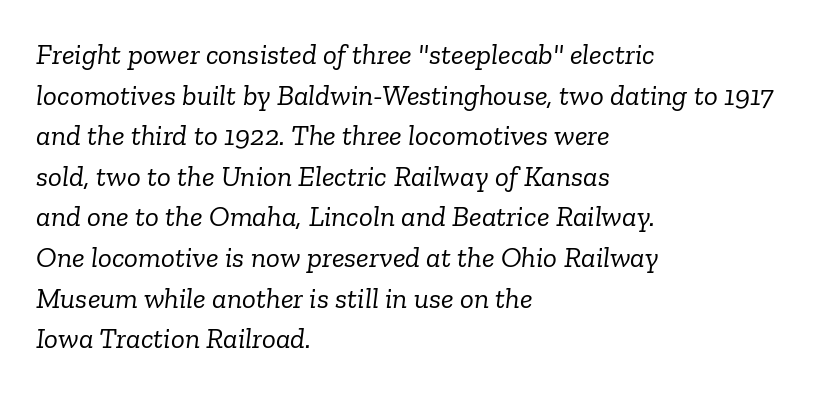
Vertically, the passage feels balanced, rows spaced as you'd expect. Tracking here is standard; glyphs follow each other at the usual distance. Layout note: lines flush left. Type without underlining. The specimen reads as italic at a glance.
